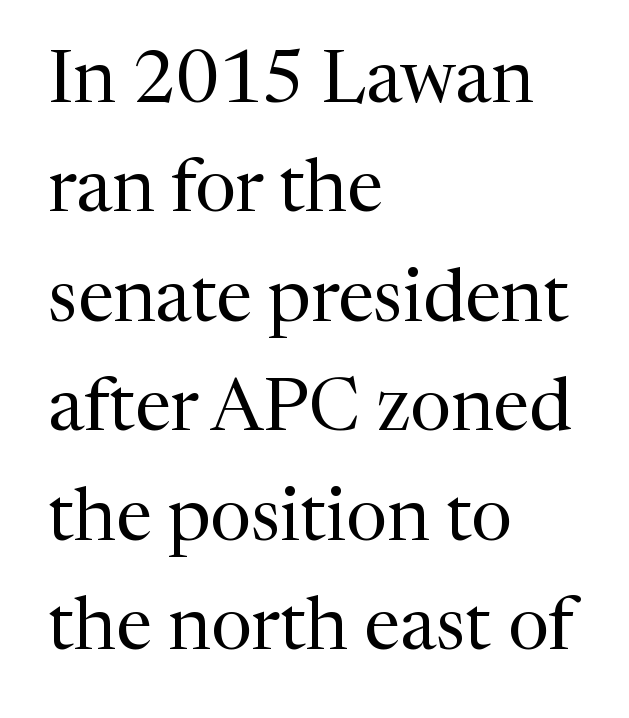
The type family on display is of the serif kind. Descender tails drop into unmarked territory. Students, observe: this is what conventionally led text looks like. In CSS terms this would be text-align: left. Ascenders rise straight up at ninety degrees. No extra tracking has been applied to these lines.
